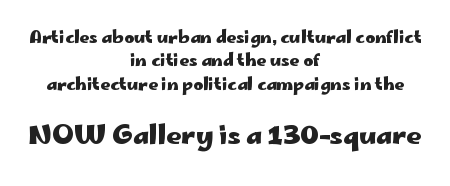
Q: Is the text bold? A: Yes.
Q: Is the text italic (slanted)? A: No, it is upright.
Q: Is the text underlined? A: No.
Q: How is the paragraph aligned? A: Centered.
Q: Is the spacing between letters normal or unusually wide? A: Normal.
Q: Is the spacing between lines tight, normal or loose? A: Normal.
Q: Which block of text is set in a larger size, the first (top) or the second (bottom)? A: The second (bottom) one.
